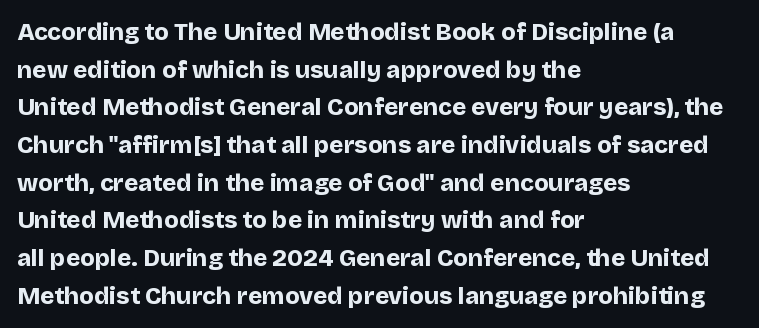
Q: Is the text bold? A: Yes.
Q: Is the text italic (slanted)? A: No, it is upright.
Q: Is the text underlined? A: No.
Q: How is the paragraph aligned? A: Left-aligned.
Q: Is the spacing between letters normal or unusually wide? A: Normal.
Q: Is the spacing between lines tight, normal or loose? A: Normal.
